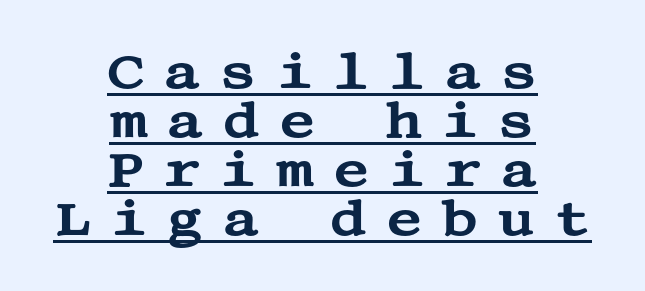
The face used here is rendered with a markedly widened letterfit. The designer went with a serif here, giving each stem small feet. The line-height multiplier appears low, near solid setting. The lines are quadded center.
